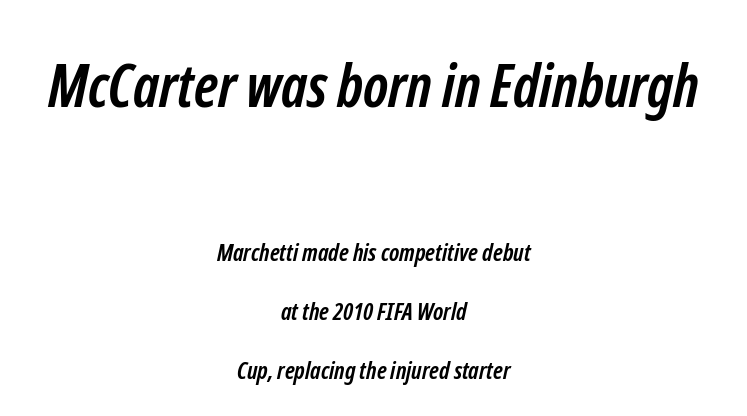
{"serif": "no", "bold": "yes", "weight": "semibold", "width": "condensed", "stroke_contrast": "low", "x_height": "medium", "monospaced": "no", "underline": "no", "align": "center", "line_spacing": "loose", "line_spacing_ratio": 2.46, "letter_spacing": "normal", "letter_spacing_em": 0.0, "larger_block": "first", "size_ratio": 2.46, "glyph_px": 59}
